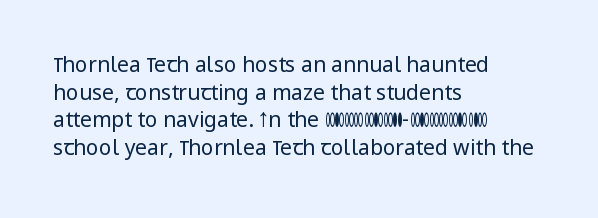
Q: Is the text bold? A: No.
Q: Is the text italic (slanted)? A: No, it is upright.
Q: Is the text underlined? A: No.
Q: How is the paragraph aligned? A: Left-aligned.
Q: Is the spacing between letters normal or unusually wide? A: Normal.
Q: Is the spacing between lines tight, normal or loose? A: Normal.
